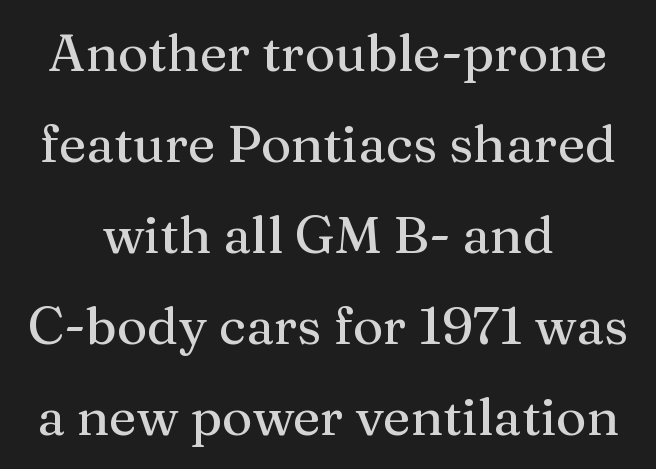
The image shows 52 px serif type, upright; set centered, line spacing 1.75x, normal letter spacing, not underlined; medium stroke contrast and a medium x-height.
